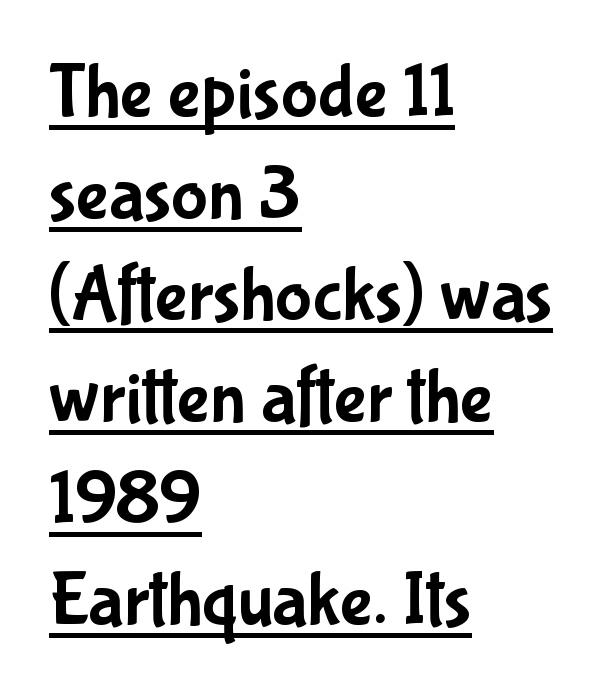
Each line starts at the same left margin while the right side varies. Look at the bottom of the vertical strokes: they stop flat, with no serifs. Between one letter and the next there's only the usual sliver of space. A typesetter would mark this as roman, not italic.
